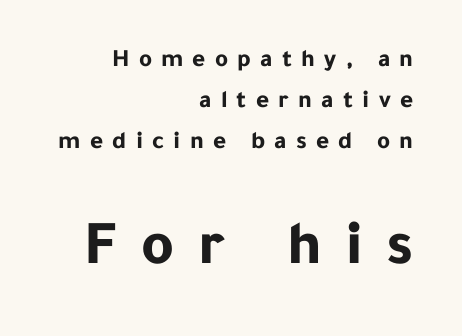
{"serif": "no", "italic": "no", "bold": "yes", "weight": "bold", "width": "normal", "stroke_contrast": "low", "x_height": "medium", "monospaced": "no", "underline": "no", "align": "right", "line_spacing": "normal", "line_spacing_ratio": 1.64, "letter_spacing": "wide", "letter_spacing_em": 0.37, "larger_block": "second", "size_ratio": 2.52, "glyph_px": 63}
